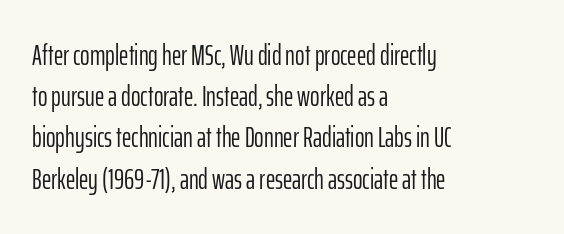
It's the straight-up-and-down kind of type. This sample has the flowing, uneven cadence of proportional lettering. The rendering keeps characters at their native spacing. To sum up the face: it is a sans, with no serifs.
